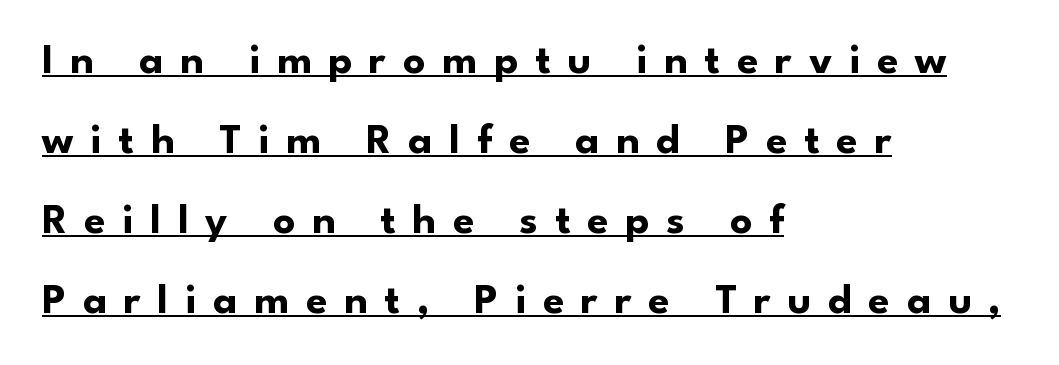
{"serif": "no", "italic": "no", "bold": "yes", "weight": "bold", "width": "normal", "stroke_contrast": "low", "x_height": "small", "monospaced": "no", "underline": "yes", "align": "left", "line_spacing_ratio": 1.86, "letter_spacing": "wide", "letter_spacing_em": 0.39, "glyph_px": 43}
